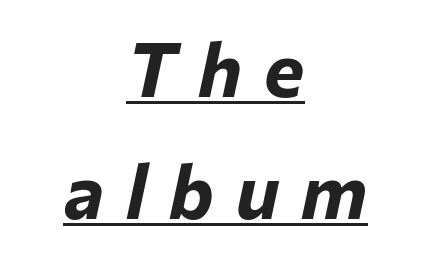
Posture: slanted. The letters are bold, with thick, heavy strokes. The rendering positions every line midway between the sides. Varying glyph widths throughout — classic text-font behaviour.
